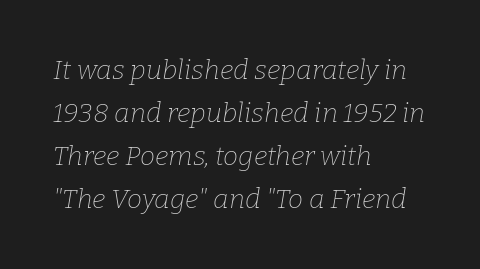
Descenders are the only things crossing below the line. Caption: face not bold, strokes unweighted. Reading down the block, your eye returns to a fixed left position each line. Observe the lean: these are italic letterforms. Evenly set lines give the paragraph a standard silhouette.
